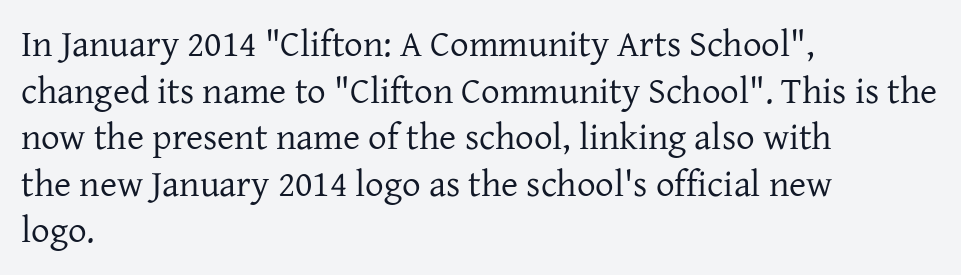
{"serif": "yes", "italic": "no", "bold": "no", "weight": "regular", "width": "normal", "stroke_contrast": "low", "x_height": "medium", "monospaced": "no", "underline": "no", "align": "left", "line_spacing": "normal", "line_spacing_ratio": 1.26, "letter_spacing": "normal", "letter_spacing_em": 0.0, "glyph_px": 37}
